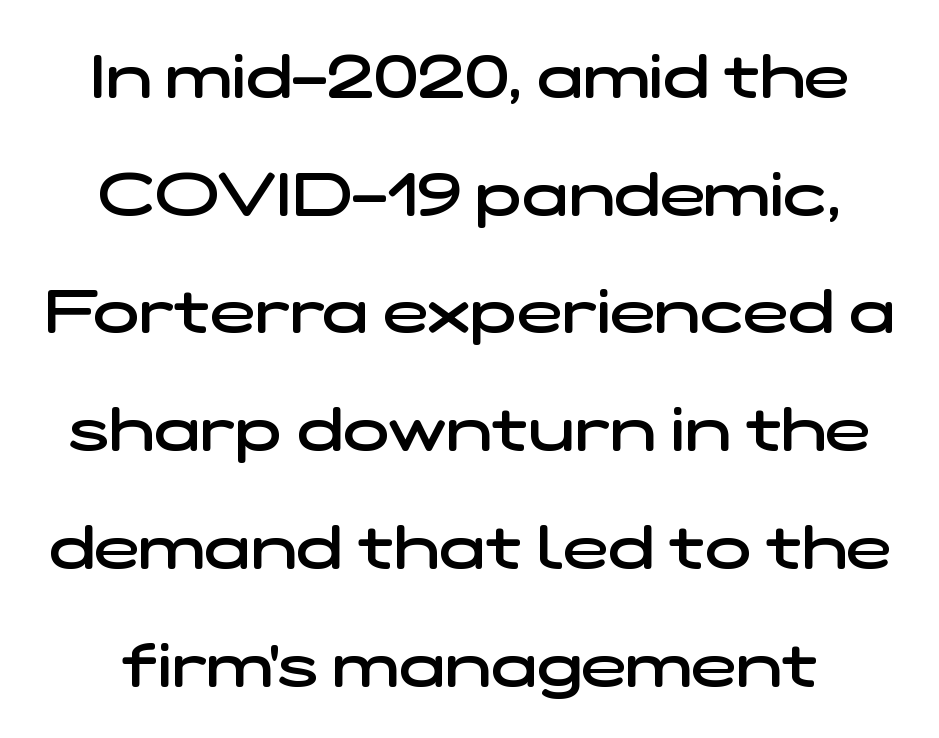
The image shows 61 px semibold, wide sans-serif type; set loose line spacing (1.93x), normal letter spacing, not underlined; low stroke contrast and a medium x-height.
